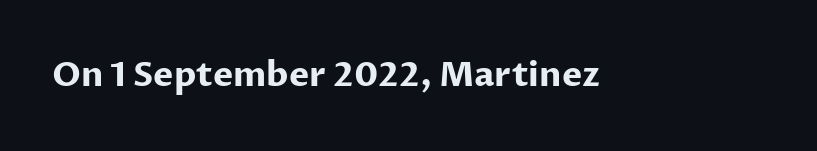
The image shows 34 px bold sans-serif type, upright; set normal letter spacing, not underlined; low stroke contrast and a medium x-height.
